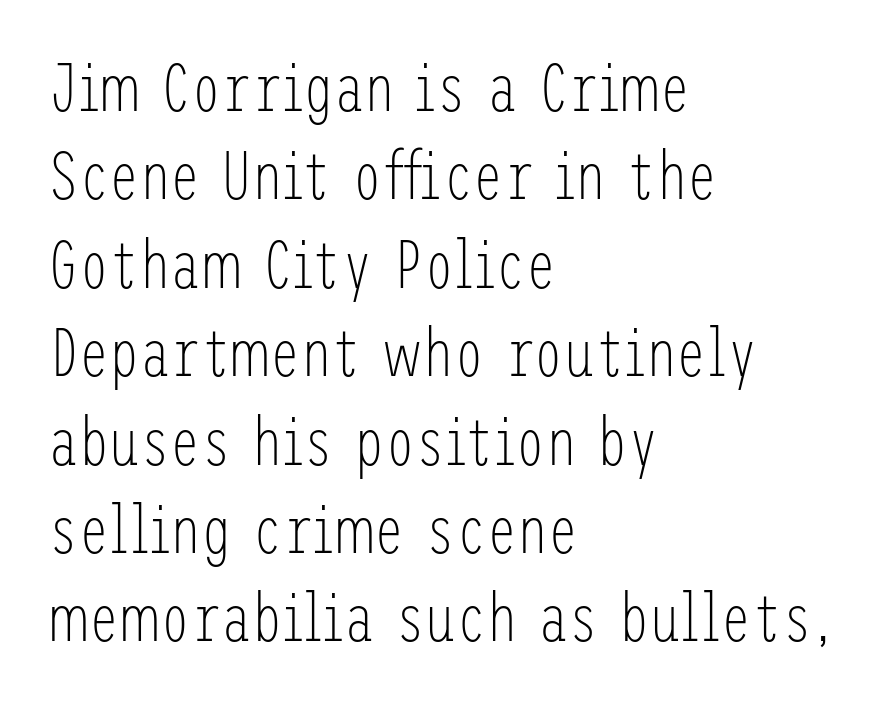
The image shows 68 px light, condensed sans-serif type, upright; set left-aligned, normal line spacing (1.3x), normal letter spacing, not underlined; low stroke contrast and a medium x-height.
